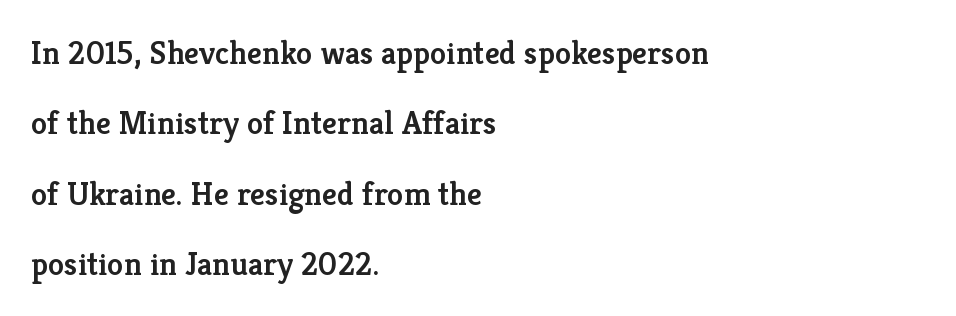
In terms of leading, this rendering errs on the spacious side. Style check: upright. The passage shown has conventional tracking throughout. Yep, those are serifs on the letters.
